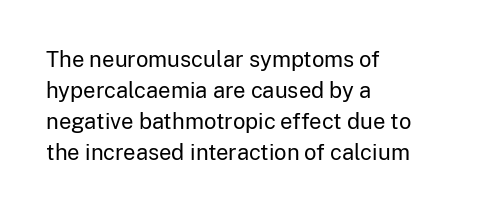
The words here are not underlined. Default kerning and tracking; the words read as compact shapes. The paragraph shown leans on its left margin. Posture: straight, roman, zero tilt. Vertical stems look standard width or narrower in stroke. Vertical spacing — default.
